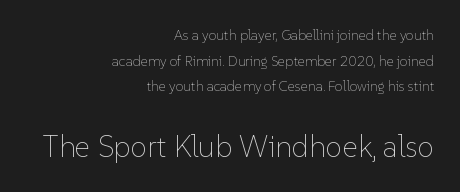
Between one letter and the next there's only the usual sliver of space. Varying glyph widths throughout — classic text-font behaviour. Line ends are locked; line starts wander. Which of the two is more prominent by size? The second, at the bottom. Quick note: not italic, upright.
